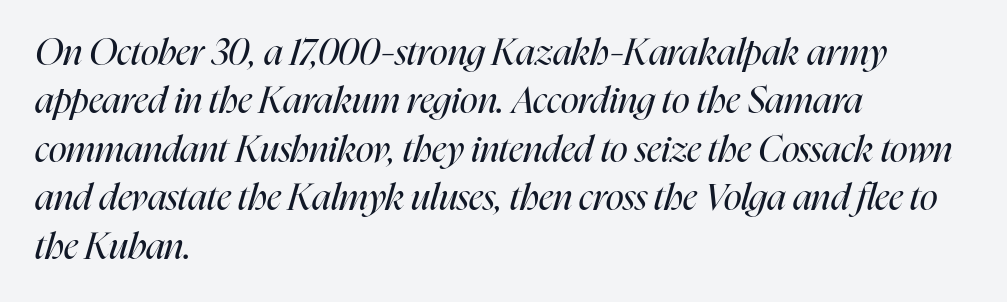
{"italic": "yes", "lean": "right", "slant_degrees": 16, "bold": "no", "weight": "regular", "width": "condensed", "stroke_contrast": "high", "x_height": "medium", "monospaced": "no", "underline": "no", "align": "left", "line_spacing": "normal", "line_spacing_ratio": 1.31, "letter_spacing": "normal", "letter_spacing_em": 0.0, "glyph_px": 37}
